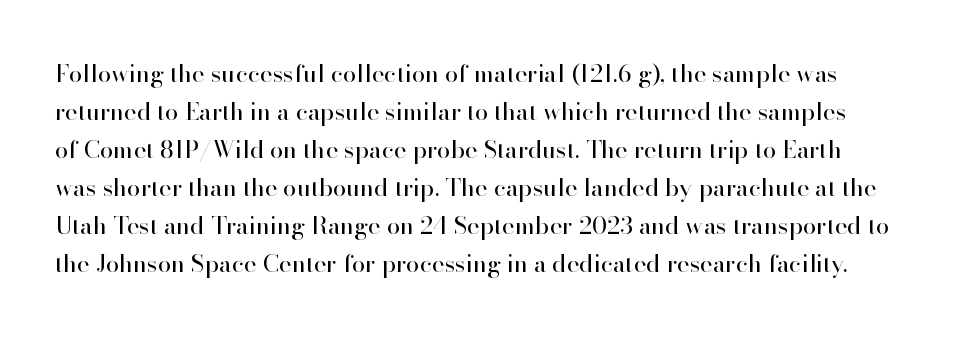
Q: Is the text bold? A: No.
Q: Is the text italic (slanted)? A: No, it is upright.
Q: Is the text underlined? A: No.
Q: Is the spacing between letters normal or unusually wide? A: Normal.
Q: Is the spacing between lines tight, normal or loose? A: Normal.
